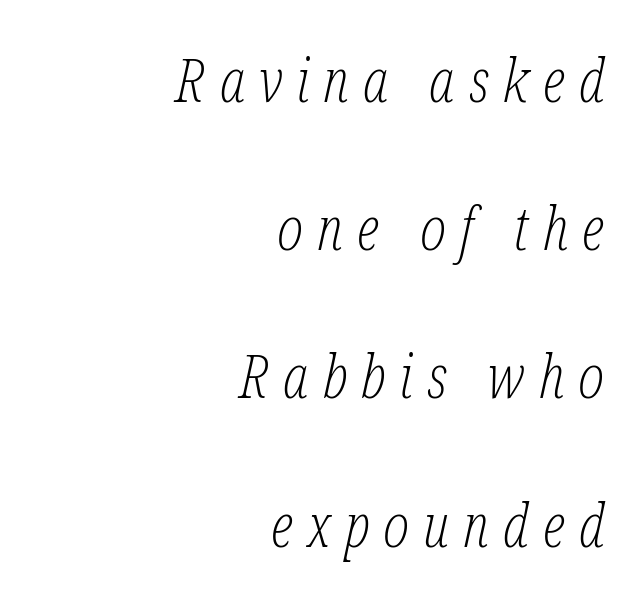
Q: Is the text bold? A: No.
Q: Is the text italic (slanted)? A: Yes, it leans right by about 12 degrees.
Q: Is the typeface a serif or a sans-serif typeface? A: Serif.
Q: Is the text underlined? A: No.
Q: How is the paragraph aligned? A: Right-aligned.
Q: Is the spacing between letters normal or unusually wide? A: Unusually wide.
Q: Is the spacing between lines tight, normal or loose? A: Loose.
Q: Width (condensed, normal, or wide)? A: Condensed.
Q: Stroke contrast? A: Low.
Q: x-height? A: Medium.
Q: Monospaced? A: No.
